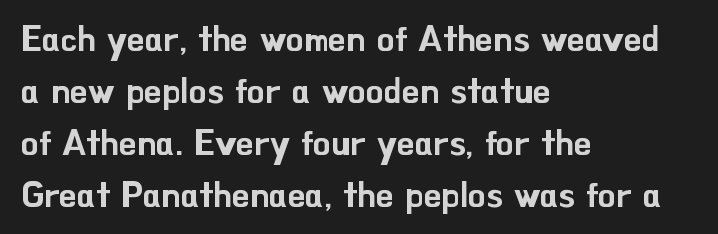
{"serif": "no", "italic": "no", "width": "normal", "stroke_contrast": "low", "x_height": "small", "monospaced": "no", "underline": "no", "align": "left", "line_spacing": "normal", "line_spacing_ratio": 1.49, "letter_spacing": "normal", "letter_spacing_em": 0.0, "glyph_px": 35}
